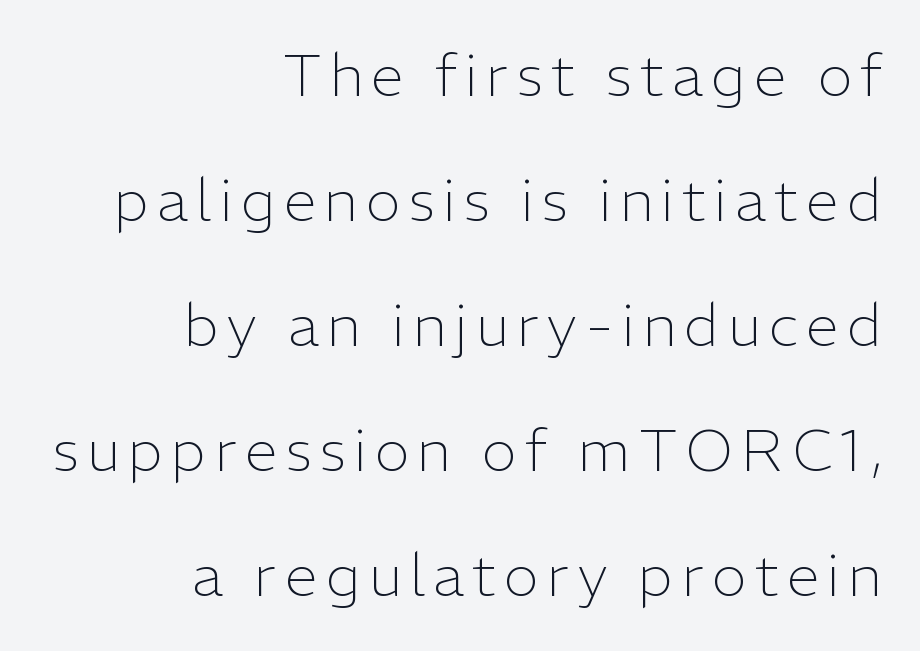
{"serif": "no", "italic": "no", "bold": "no", "weight": "light", "width": "normal", "stroke_contrast": "low", "x_height": "medium", "monospaced": "no", "underline": "no", "align": "right", "line_spacing": "loose", "line_spacing_ratio": 2.12, "glyph_px": 59}
